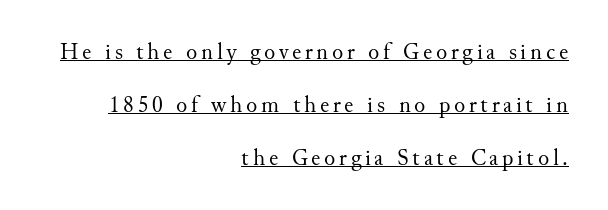
Q: Is the text bold? A: No.
Q: Is the text italic (slanted)? A: No, it is upright.
Q: Is the text underlined? A: Yes.
Q: How is the paragraph aligned? A: Right-aligned.
Q: Is the spacing between lines tight, normal or loose? A: Loose.
